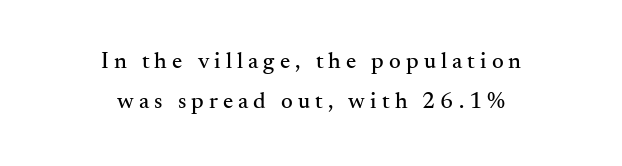
{"italic": "no", "underline": "no", "align": "center", "line_spacing_ratio": 1.72, "letter_spacing": "wide", "letter_spacing_em": 0.22, "glyph_px": 23}
